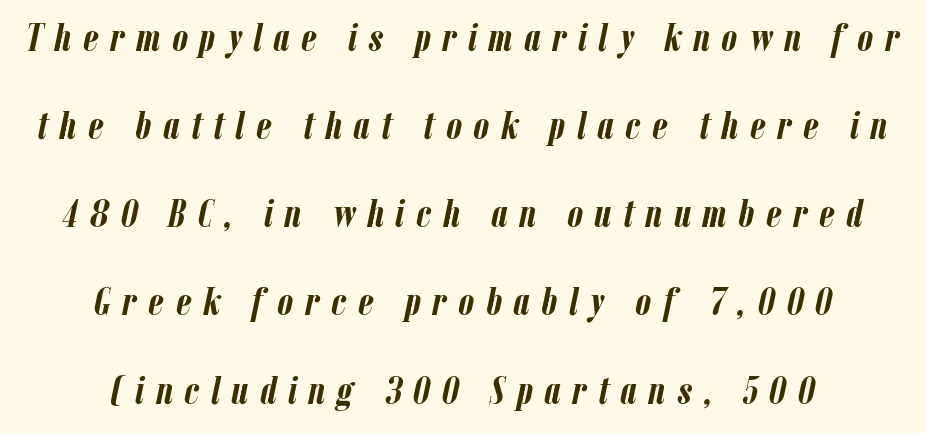
{"italic": "yes", "lean": "right", "slant_degrees": 12, "bold": "yes", "weight": "semibold", "width": "condensed", "stroke_contrast": "low", "x_height": "medium", "monospaced": "no", "underline": "no", "align": "center", "line_spacing": "loose", "line_spacing_ratio": 2.26, "letter_spacing": "wide", "letter_spacing_em": 0.3, "glyph_px": 39}
